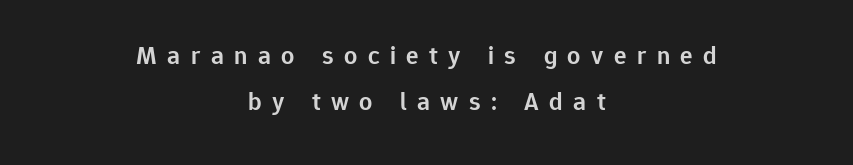
Q: Is the text bold? A: Semi-bold.
Q: Is the text italic (slanted)? A: No, it is upright.
Q: Is the text underlined? A: No.
Q: How is the paragraph aligned? A: Centered.
Q: Is the spacing between letters normal or unusually wide? A: Unusually wide.
